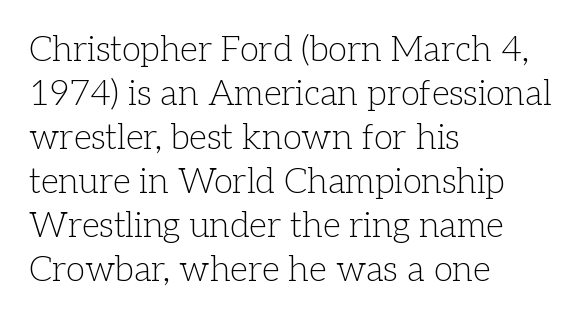
The image shows 35 px light serif type, upright; set left-aligned, normal line spacing (1.26x), normal letter spacing, not underlined; low stroke contrast and a medium x-height.
